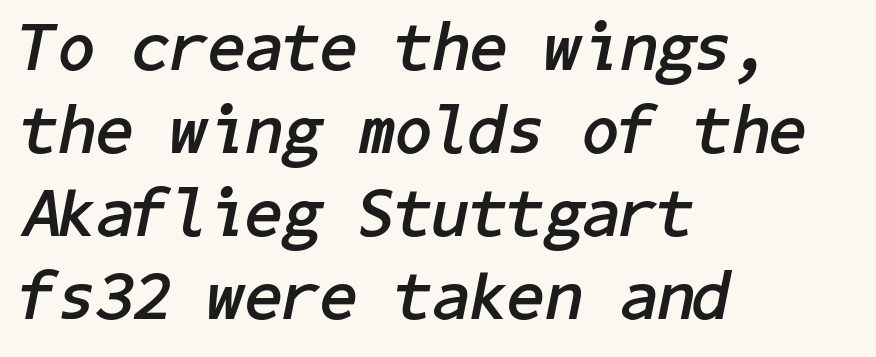
Q: Is the text bold? A: Yes.
Q: Is the text italic (slanted)? A: Yes, it leans right by about 11 degrees.
Q: Is the text underlined? A: No.
Q: How is the paragraph aligned? A: Left-aligned.
Q: Is the spacing between letters normal or unusually wide? A: Normal.
Q: Width (condensed, normal, or wide)? A: Normal.
Q: Stroke contrast? A: Low.
Q: x-height? A: Medium.
